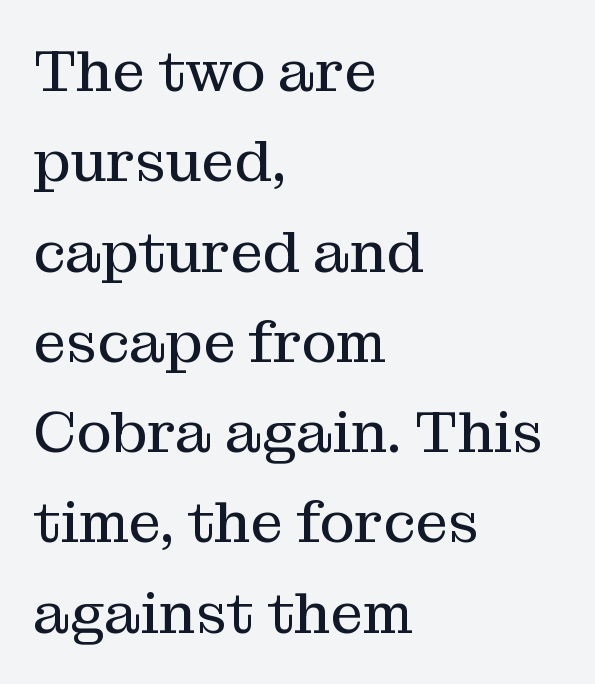
Q: Is the text bold? A: No.
Q: Is the text italic (slanted)? A: No, it is upright.
Q: Is the typeface a serif or a sans-serif typeface? A: Serif.
Q: Is the text underlined? A: No.
Q: How is the paragraph aligned? A: Left-aligned.
Q: Is the spacing between letters normal or unusually wide? A: Normal.
Q: Is the spacing between lines tight, normal or loose? A: Normal.
Q: Width (condensed, normal, or wide)? A: Normal.
Q: Stroke contrast? A: Medium.
Q: x-height? A: Medium.
Q: Monospaced? A: No.
